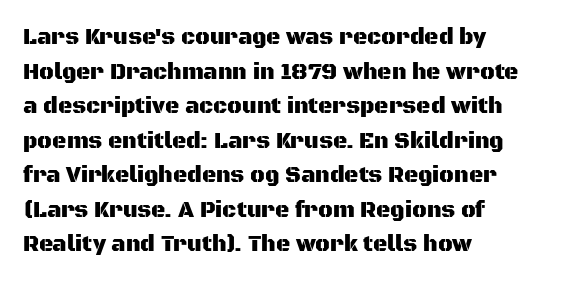
The image shows 22 px text type, upright; set left-aligned, normal line spacing (1.57x), normal letter spacing, not underlined.
